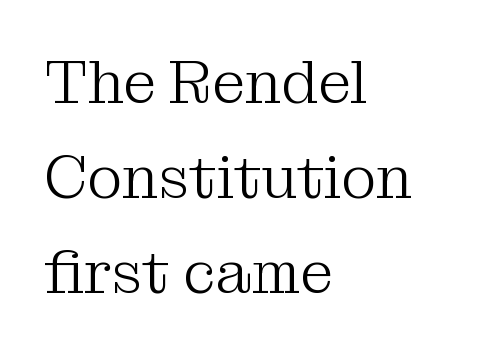
Q: Is the text bold? A: No.
Q: Is the text italic (slanted)? A: No, it is upright.
Q: Is the typeface a serif or a sans-serif typeface? A: Serif.
Q: Is the text underlined? A: No.
Q: How is the paragraph aligned? A: Left-aligned.
Q: Is the spacing between letters normal or unusually wide? A: Normal.
Q: Is the spacing between lines tight, normal or loose? A: Normal.
Q: Width (condensed, normal, or wide)? A: Normal.
Q: Stroke contrast? A: Medium.
Q: x-height? A: Medium.
Q: Monospaced? A: No.
